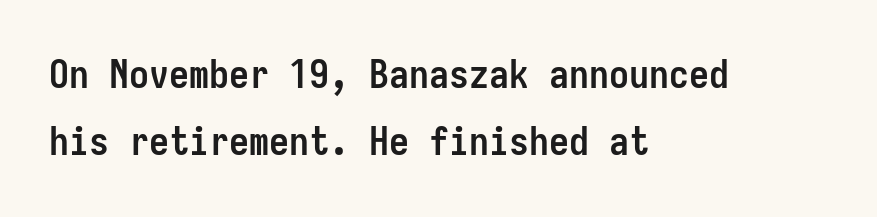
{"serif": "no", "italic": "no", "bold": "yes", "weight": "semibold", "width": "condensed", "stroke_contrast": "low", "x_height": "medium", "monospaced": "yes", "underline": "no", "align": "left", "line_spacing": "normal", "line_spacing_ratio": 1.68, "letter_spacing": "normal", "letter_spacing_em": 0.0, "glyph_px": 40}
